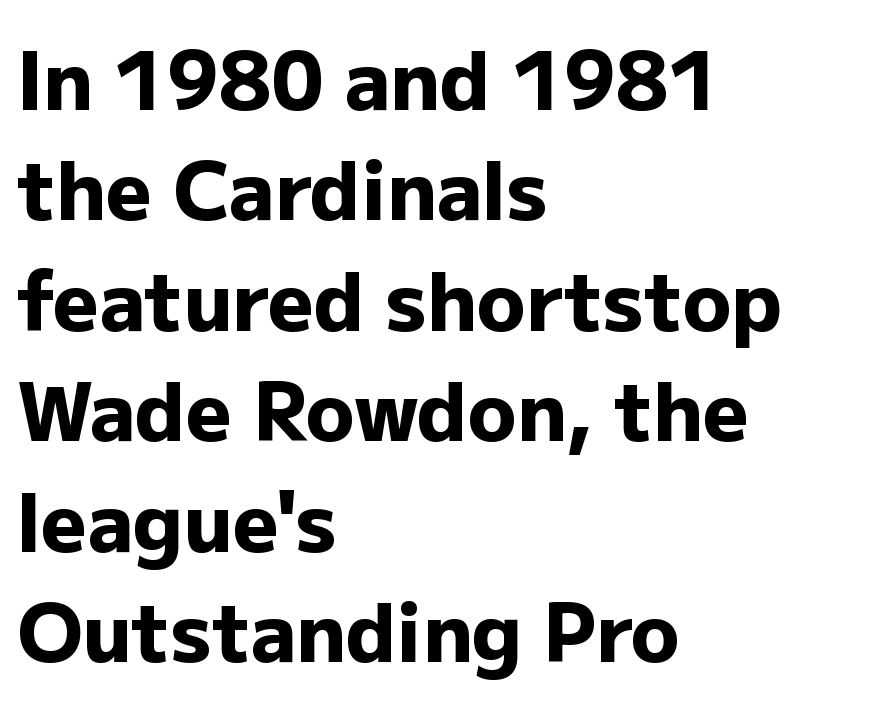
{"serif": "no", "italic": "no", "bold": "yes", "weight": "heavy", "width": "normal", "stroke_contrast": "low", "x_height": "medium", "monospaced": "no", "underline": "no", "align": "left", "line_spacing": "normal", "line_spacing_ratio": 1.38, "letter_spacing": "normal", "letter_spacing_em": 0.0, "glyph_px": 80}
